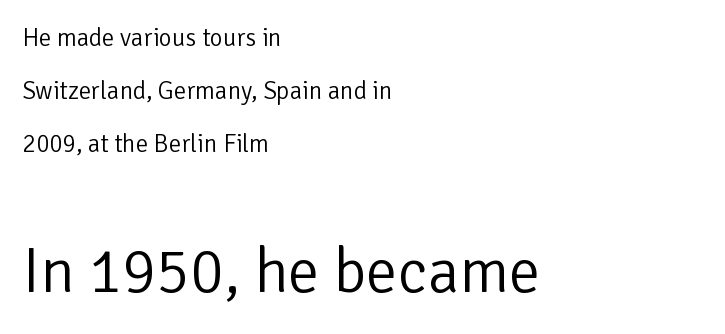
Q: Is the text bold? A: No.
Q: Is the text italic (slanted)? A: No, it is upright.
Q: Is the typeface a serif or a sans-serif typeface? A: Sans-serif.
Q: Is the text underlined? A: No.
Q: How is the paragraph aligned? A: Left-aligned.
Q: Is the spacing between letters normal or unusually wide? A: Normal.
Q: Is the spacing between lines tight, normal or loose? A: Loose.
Q: Which block of text is set in a larger size, the first (top) or the second (bottom)? A: The second (bottom) one.
Q: Width (condensed, normal, or wide)? A: Normal.
Q: Stroke contrast? A: Low.
Q: x-height? A: Medium.
Q: Monospaced? A: No.
